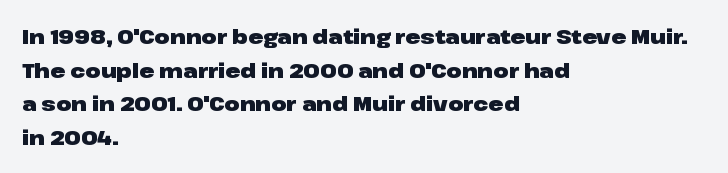
When letters stand straight like this, we call the style roman or upright. Horizontal alignment here is leftward, the default for most running prose. The passage shown is not underscored anywhere. Strokes here are thick enough to call this a true bold.
